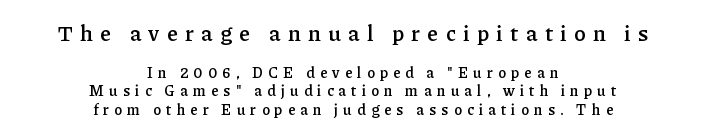
Size contrast runs from large at the top to small at the bottom. The type is letterspaced generously, with wide tracking. Weight check: semibold — heavier than regular, not quite bold. These lines are centered, leaving both edges ragged. Quick note: underline off.
